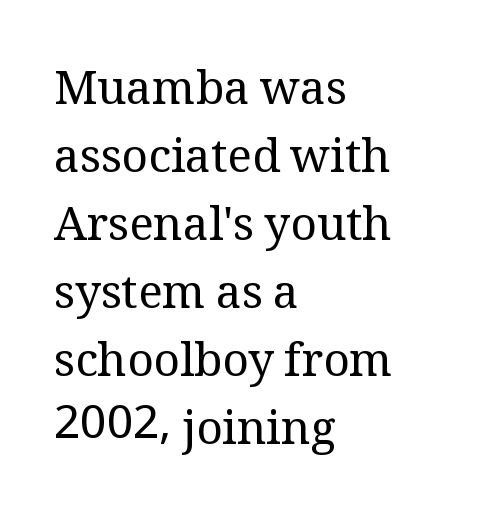
{"serif": "yes", "italic": "no", "bold": "no", "weight": "regular", "width": "normal", "stroke_contrast": "medium", "x_height": "medium", "monospaced": "no", "underline": "no", "align": "left", "line_spacing": "normal", "line_spacing_ratio": 1.48, "letter_spacing": "normal", "letter_spacing_em": 0.0, "glyph_px": 46}
